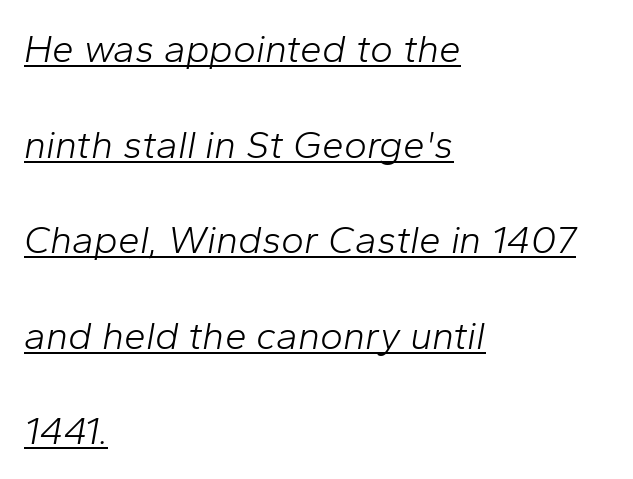
{"italic": "yes", "lean": "right", "slant_degrees": 10, "bold": "no", "weight": "light", "width": "normal", "stroke_contrast": "low", "x_height": "medium", "monospaced": "no", "underline": "yes", "align": "left", "line_spacing": "loose", "line_spacing_ratio": 2.45, "letter_spacing": "normal", "letter_spacing_em": 0.0, "glyph_px": 39}
